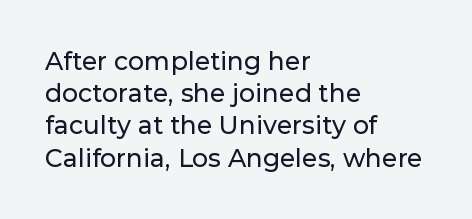
{"italic": "no", "underline": "no", "align": "left", "line_spacing": "normal", "line_spacing_ratio": 1.29, "letter_spacing": "normal", "letter_spacing_em": 0.0, "glyph_px": 25}
